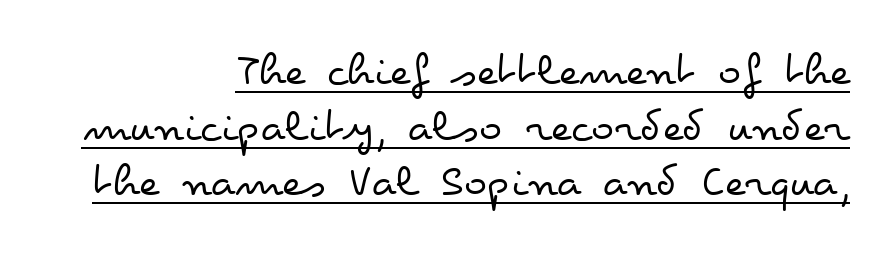
Spacing verdict: proportional, widths tailored to each character. This is the regular roman posture of the typeface. No heavy texture on the line: the type isn't bold. The lines in this sample share a right terminus and differ only in where they begin. Nothing unusual about the tracking: characters are spaced as the font intends. Beneath each row of characters lies a ruled line.
